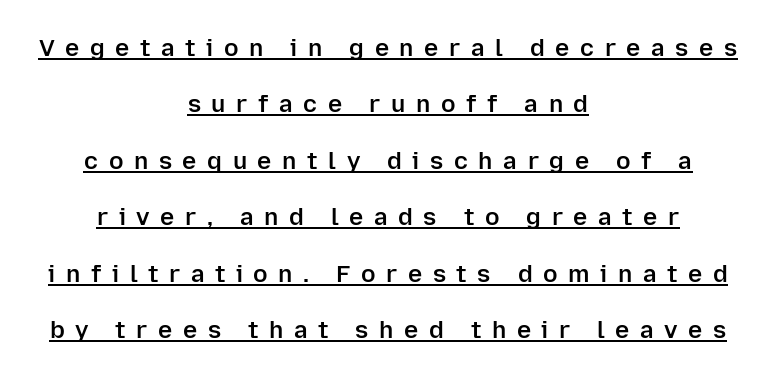
Q: Is the text bold? A: Semi-bold.
Q: Is the text italic (slanted)? A: No, it is upright.
Q: Is the text underlined? A: Yes.
Q: How is the paragraph aligned? A: Centered.
Q: Is the spacing between letters normal or unusually wide? A: Unusually wide.
Q: Is the spacing between lines tight, normal or loose? A: Loose.
